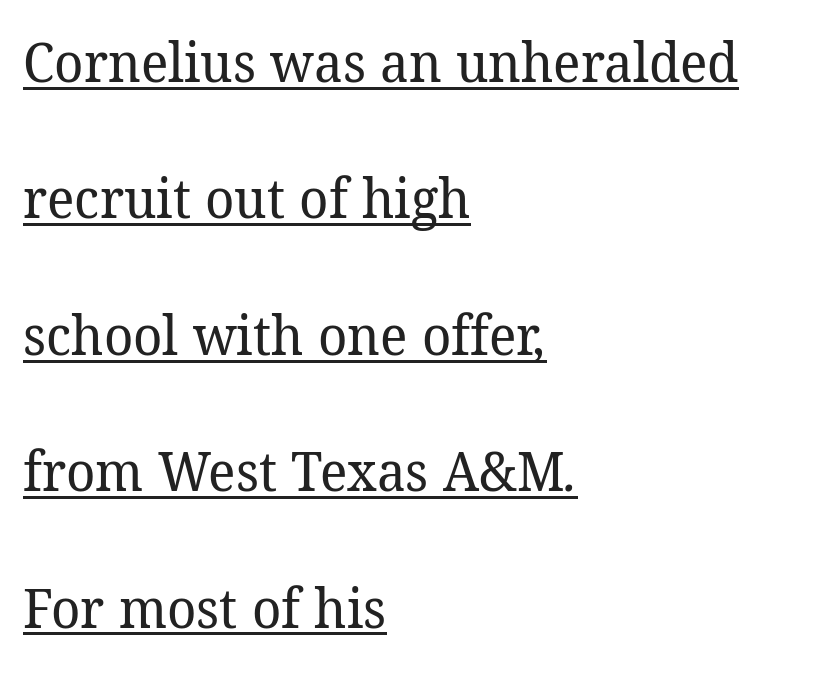
The image shows 55 px regular-weight serif type; set left-aligned, loose line spacing (2.48x), normal letter spacing, underlined; low stroke contrast and a medium x-height.
